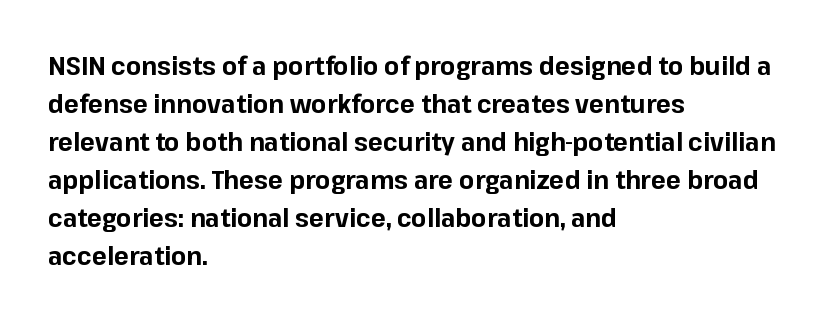
Leftover space on each line is placed entirely after the last word. Normally led — the rows are evenly, conventionally spaced. Type without underlining. Here the glyphs are tracked normally, forming tight word shapes.
